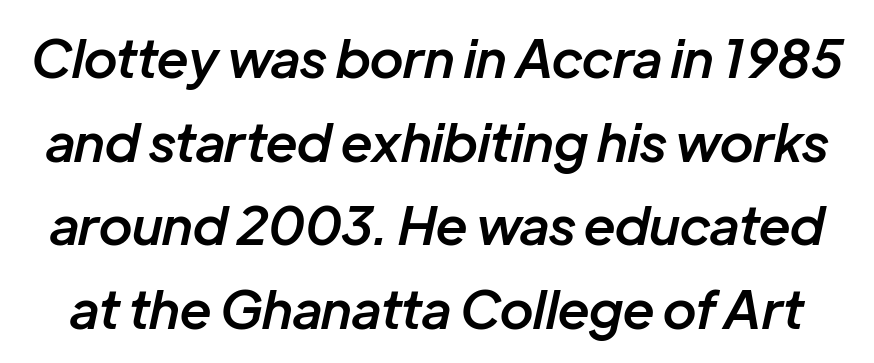
Q: Is the text bold? A: Semi-bold.
Q: Is the text italic (slanted)? A: Yes, it leans right by about 12 degrees.
Q: Is the text underlined? A: No.
Q: Is the spacing between letters normal or unusually wide? A: Normal.
Q: Is the spacing between lines tight, normal or loose? A: Normal.
Q: Width (condensed, normal, or wide)? A: Normal.
Q: Stroke contrast? A: Low.
Q: x-height? A: Medium.
Q: Monospaced? A: No.
